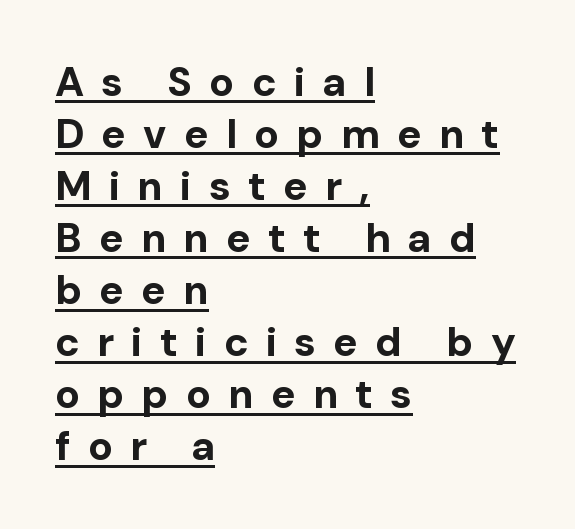
The image shows 41 px bold sans-serif type, upright; set left-aligned, normal line spacing (1.27x), unusually wide letter spacing (+0.42 em), underlined; low stroke contrast and a medium x-height.
